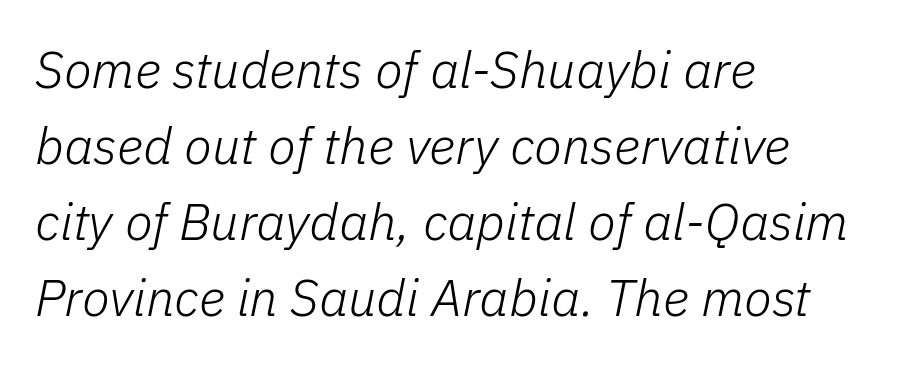
{"italic": "yes", "lean": "right", "slant_degrees": 11, "bold": "no", "weight": "light", "width": "normal", "stroke_contrast": "low", "x_height": "medium", "monospaced": "no", "underline": "no", "align": "left", "line_spacing": "normal", "line_spacing_ratio": 1.49, "letter_spacing": "normal", "letter_spacing_em": 0.0, "glyph_px": 51}
